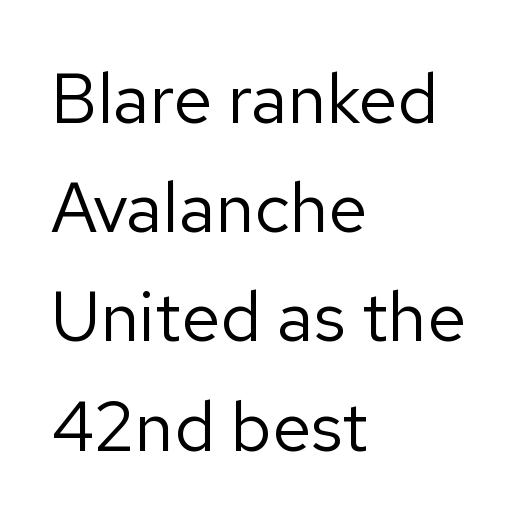
Q: Is the text bold? A: No.
Q: Is the text italic (slanted)? A: No, it is upright.
Q: Is the typeface a serif or a sans-serif typeface? A: Sans-serif.
Q: Is the text underlined? A: No.
Q: How is the paragraph aligned? A: Left-aligned.
Q: Is the spacing between letters normal or unusually wide? A: Normal.
Q: Is the spacing between lines tight, normal or loose? A: Normal.
Q: Width (condensed, normal, or wide)? A: Normal.
Q: Stroke contrast? A: Low.
Q: x-height? A: Medium.
Q: Monospaced? A: No.
